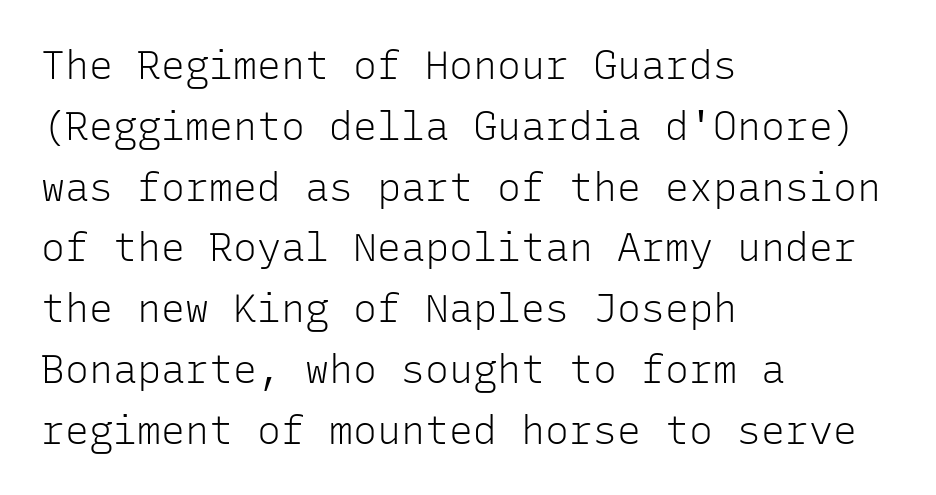
Unmarked baselines from the first word to the last. To sum up the face: it is a sans, with no serifs. Is there any slant? The stems are plumb. Observe the ordinary spacing: letters are neighbours, not strangers. How would I describe the line gaps? Plain and ordinary.
